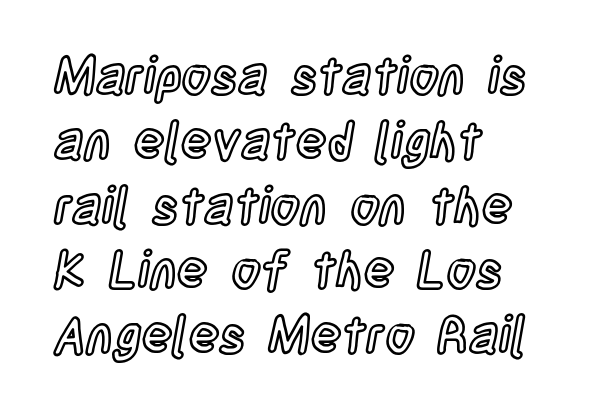
Do the characters align in a grid? No, the font is proportional. One glance says typical: line gaps are just what's usual. The gap between lines stays unmarked. Tracking here is standard; glyphs follow each other at the usual distance. The rag falls on the right side of this text block.
